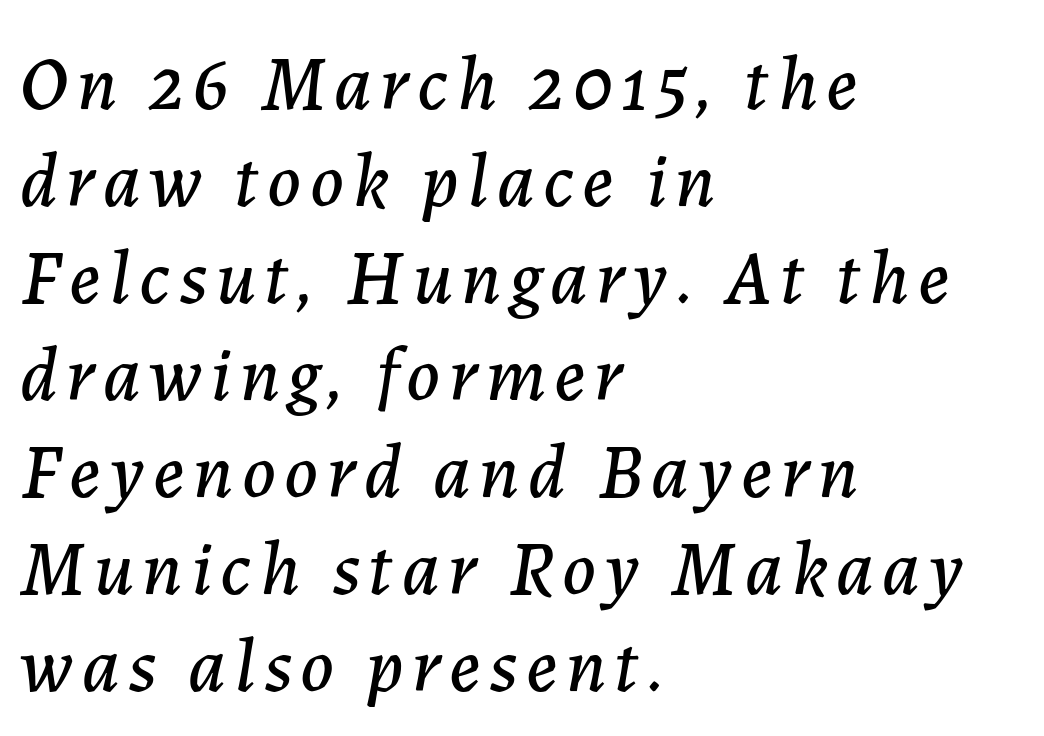
The image shows 77 px text type, italic (leaning right); set left-aligned, normal line spacing (1.26x), not underlined; low stroke contrast and a medium x-height.
